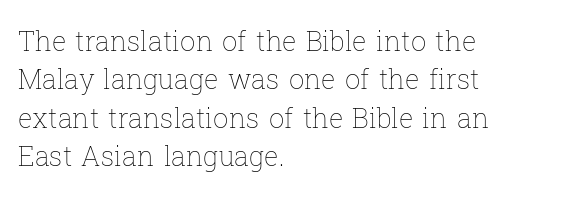
Q: Is the text bold? A: No.
Q: Is the text italic (slanted)? A: No, it is upright.
Q: Is the text underlined? A: No.
Q: How is the paragraph aligned? A: Left-aligned.
Q: Is the spacing between letters normal or unusually wide? A: Normal.
Q: Is the spacing between lines tight, normal or loose? A: Normal.
